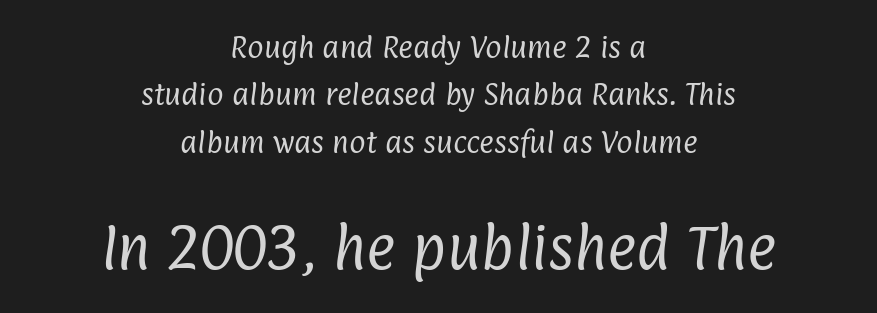
Q: Is the text bold? A: No.
Q: Is the typeface a serif or a sans-serif typeface? A: Sans-serif.
Q: Is the text underlined? A: No.
Q: How is the paragraph aligned? A: Centered.
Q: Is the spacing between letters normal or unusually wide? A: Normal.
Q: Is the spacing between lines tight, normal or loose? A: Loose.
Q: Which block of text is set in a larger size, the first (top) or the second (bottom)? A: The second (bottom) one.
Q: Width (condensed, normal, or wide)? A: Condensed.
Q: Stroke contrast? A: Low.
Q: x-height? A: Medium.
Q: Monospaced? A: No.
